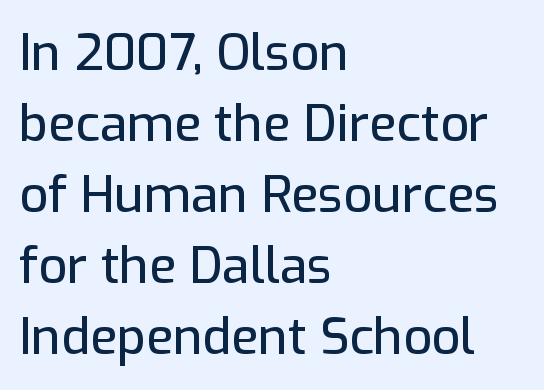
Q: Is the text italic (slanted)? A: No, it is upright.
Q: Is the typeface a serif or a sans-serif typeface? A: Sans-serif.
Q: Is the text underlined? A: No.
Q: How is the paragraph aligned? A: Left-aligned.
Q: Is the spacing between letters normal or unusually wide? A: Normal.
Q: Is the spacing between lines tight, normal or loose? A: Normal.
Q: Width (condensed, normal, or wide)? A: Normal.
Q: Stroke contrast? A: Low.
Q: x-height? A: Medium.
Q: Monospaced? A: No.
